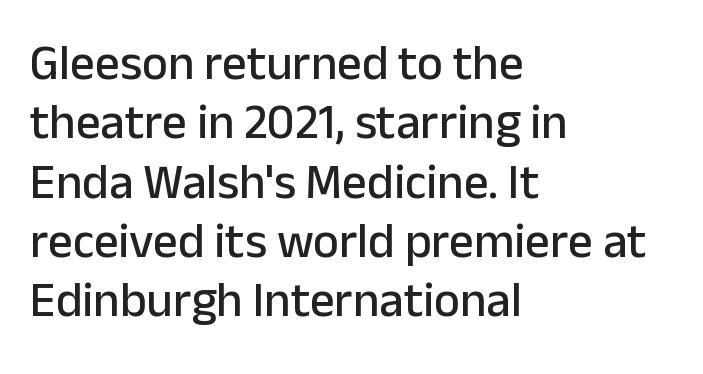
This is sans-serif lettering, the kind often seen on screens and signage. Do the characters align in a grid? No, the font is proportional. A classic flush-left, rag-right setting is used for this passage. Lines of text with bare space underneath.
